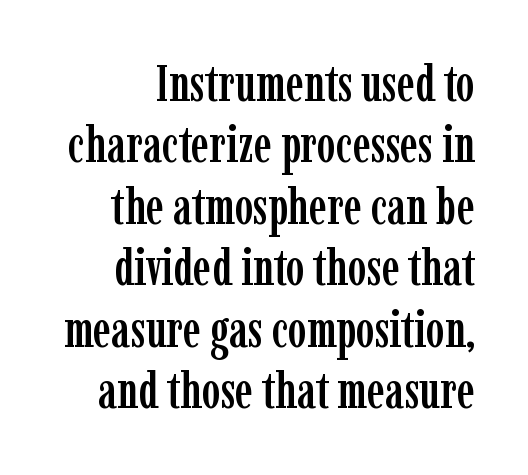
Ordinary non-slanted type is in use. Does extra space separate the letters? No, they use regular spacing. The rendering uses natural spacing where letterforms have individual widths. To sum up the face: it has serifs.
